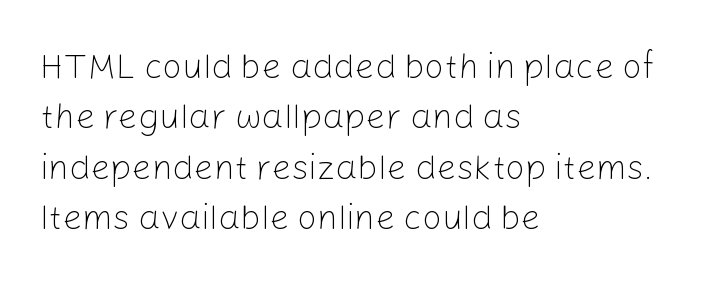
Nothing unusual about the tracking: characters are spaced as the font intends. Style check: upright. Typographically, this falls in the sans-serif category. The letters advance in unequal steps, a hallmark of proportional type.
